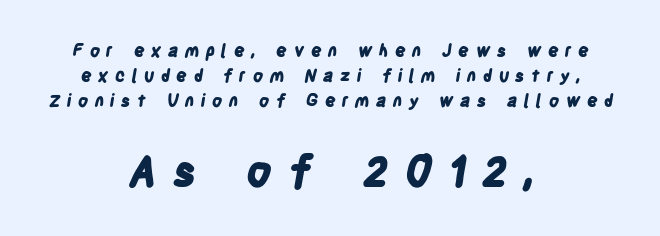
The line-height multiplier appears to be the usual default. The horizontal fit of the characters is loose and conspicuously gappy. This is heavy type, rendered in bold. The area under the type is left untouched. Note: no serifs on the glyphs. Typeset on center — no edge is straight.
